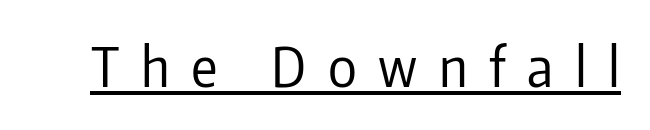
{"serif": "no", "italic": "no", "bold": "no", "weight": "regular", "width": "condensed", "stroke_contrast": "low", "x_height": "medium", "monospaced": "no", "underline": "yes", "letter_spacing": "wide", "letter_spacing_em": 0.39, "glyph_px": 55}
